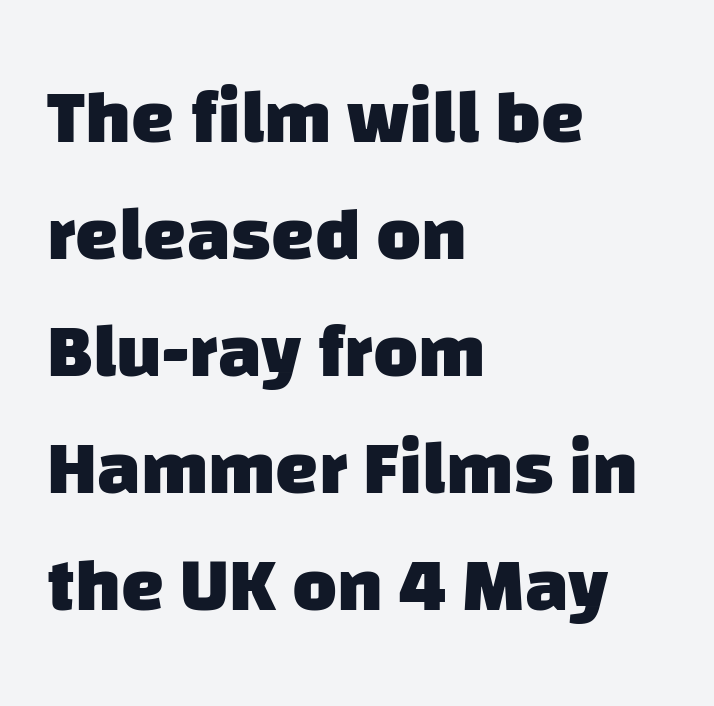
Q: Is the text bold? A: Yes.
Q: Is the typeface a serif or a sans-serif typeface? A: Sans-serif.
Q: Is the text underlined? A: No.
Q: How is the paragraph aligned? A: Left-aligned.
Q: Is the spacing between letters normal or unusually wide? A: Normal.
Q: Is the spacing between lines tight, normal or loose? A: Normal.
Q: Width (condensed, normal, or wide)? A: Normal.
Q: Stroke contrast? A: Low.
Q: x-height? A: Large.
Q: Monospaced? A: No.
